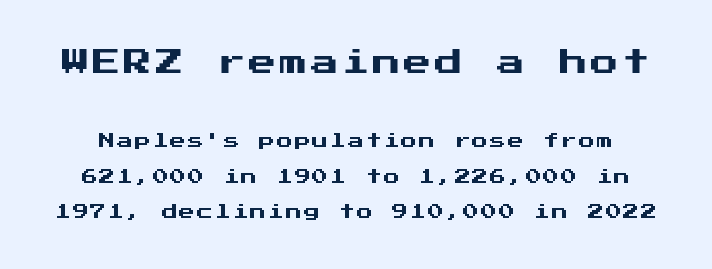
{"serif": "no", "italic": "no", "width": "normal", "stroke_contrast": "medium", "x_height": "medium", "underline": "no", "line_spacing": "loose", "line_spacing_ratio": 2.21, "larger_block": "first", "size_ratio": 1.75, "glyph_px": 28}
